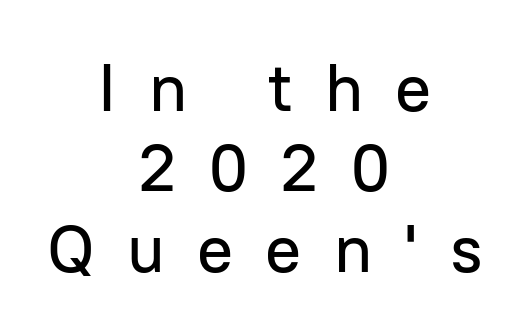
The image shows 67 px sans-serif type, upright; set centered, line spacing 1.2x, unusually wide letter spacing (+0.48 em), not underlined; low stroke contrast and a medium x-height.
